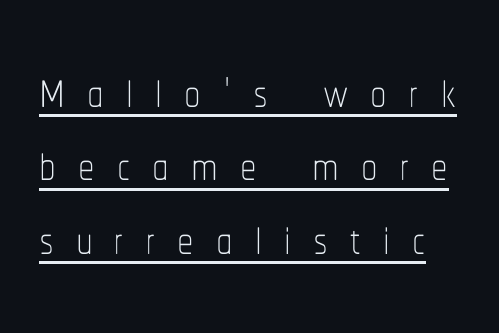
Q: Is the text bold? A: No.
Q: Is the text italic (slanted)? A: No, it is upright.
Q: Is the text underlined? A: Yes.
Q: Is the spacing between letters normal or unusually wide? A: Unusually wide.
Q: Is the spacing between lines tight, normal or loose? A: Tight.
Q: Width (condensed, normal, or wide)? A: Condensed.
Q: Stroke contrast? A: Low.
Q: x-height? A: Medium.
Q: Monospaced? A: No.
